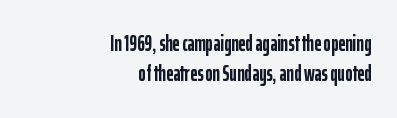
{"italic": "no", "bold": "yes", "underline": "no", "align": "right", "line_spacing": "normal", "line_spacing_ratio": 1.37, "letter_spacing": "normal", "letter_spacing_em": 0.0, "glyph_px": 22}
